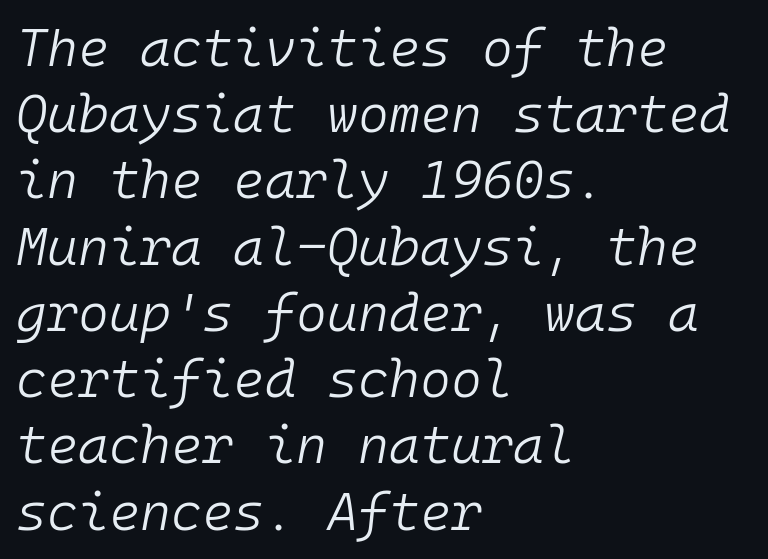
Q: Is the text bold? A: No.
Q: Is the text italic (slanted)? A: Yes, it leans right by about 10 degrees.
Q: Is the text underlined? A: No.
Q: How is the paragraph aligned? A: Left-aligned.
Q: Is the spacing between letters normal or unusually wide? A: Normal.
Q: Is the spacing between lines tight, normal or loose? A: Normal.
Q: Width (condensed, normal, or wide)? A: Normal.
Q: Stroke contrast? A: Low.
Q: x-height? A: Medium.
Q: Monospaced? A: Yes.
